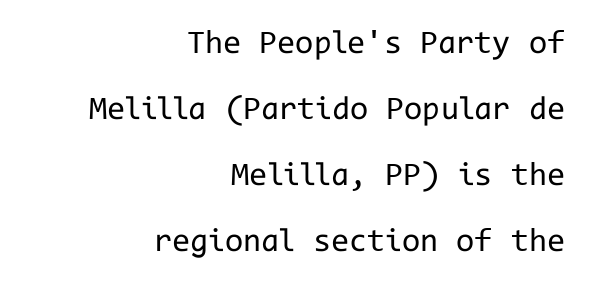
{"serif": "no", "italic": "no", "bold": "no", "weight": "regular", "width": "normal", "stroke_contrast": "low", "x_height": "medium", "monospaced": "yes", "underline": "no", "align": "right", "line_spacing": "loose", "line_spacing_ratio": 2.0, "letter_spacing": "normal", "letter_spacing_em": 0.0, "glyph_px": 33}
